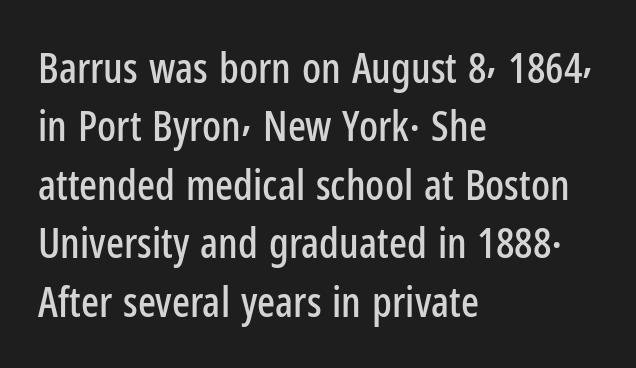
Typographically, this falls in the sans-serif category. Each new line begins a customary step beneath the previous one. The face used here is proportionally spaced, like ordinary book or web type. The passage shown is not underscored anywhere.
